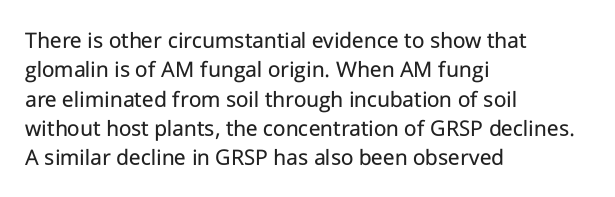
{"italic": "no", "bold": "no", "underline": "no", "align": "left", "line_spacing_ratio": 1.22, "letter_spacing": "normal", "letter_spacing_em": 0.0, "glyph_px": 24}
